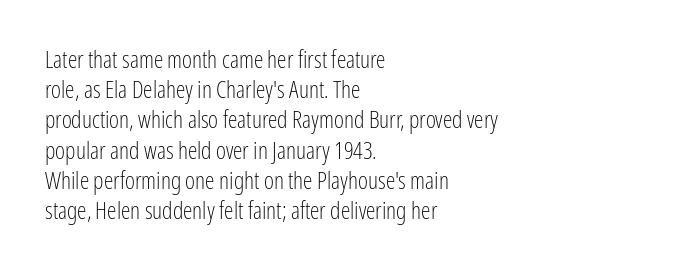
{"italic": "no", "bold": "no", "underline": "no", "align": "left", "line_spacing": "normal", "line_spacing_ratio": 1.26, "letter_spacing": "normal", "letter_spacing_em": 0.0, "glyph_px": 24}
